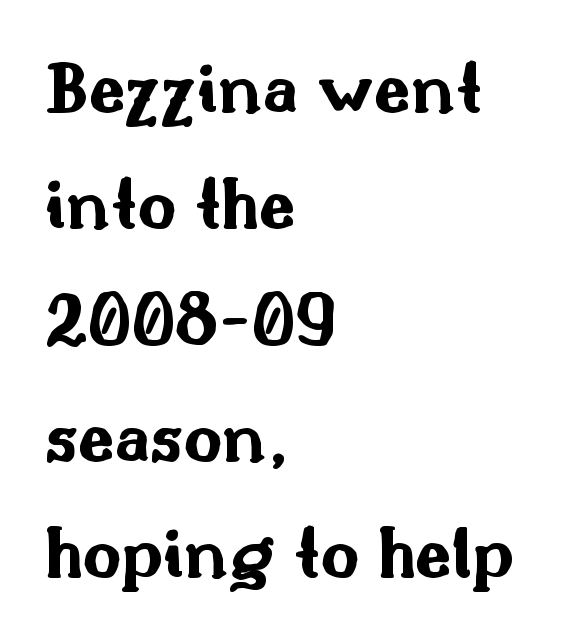
Q: Is the text bold? A: Yes.
Q: Is the text italic (slanted)? A: No, it is upright.
Q: Is the typeface a serif or a sans-serif typeface? A: Sans-serif.
Q: Is the text underlined? A: No.
Q: How is the paragraph aligned? A: Left-aligned.
Q: Is the spacing between letters normal or unusually wide? A: Normal.
Q: Is the spacing between lines tight, normal or loose? A: Normal.
Q: Width (condensed, normal, or wide)? A: Wide.
Q: Stroke contrast? A: Medium.
Q: x-height? A: Small.
Q: Monospaced? A: No.
